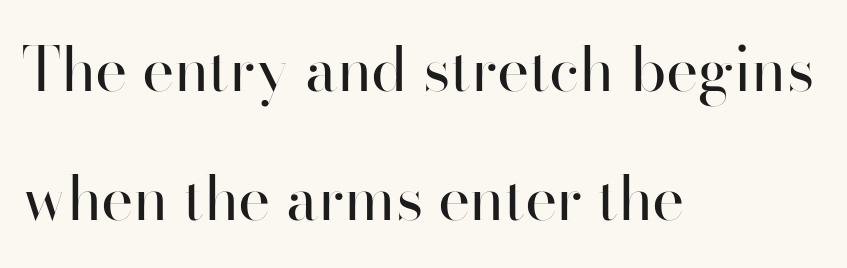
The image shows 61 px regular-weight sans-serif type, upright; set left-aligned, loose line spacing (2.12x), normal letter spacing, not underlined; high stroke contrast and a small x-height.
